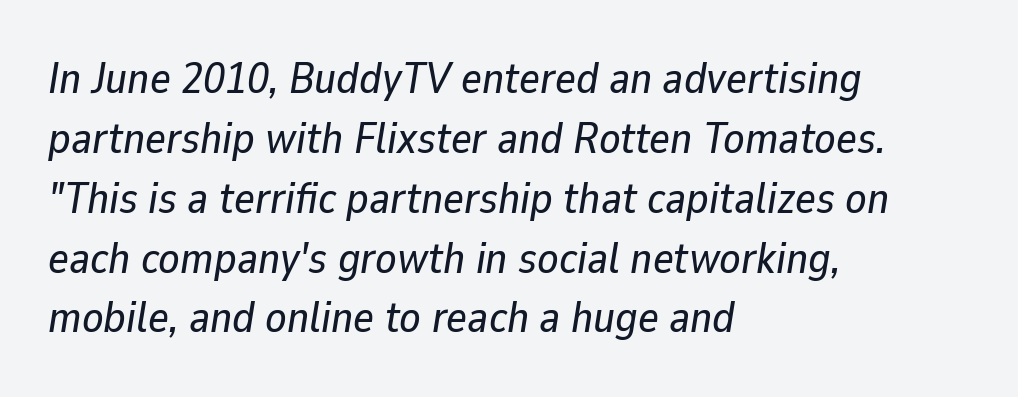
Students, observe: this is what conventionally led text looks like. The rendering uses natural spacing where letterforms have individual widths. The rendering keeps characters at their native spacing. If you drew a line through each stem, it would be angled. The rendering anchors every line to the left-hand side.
